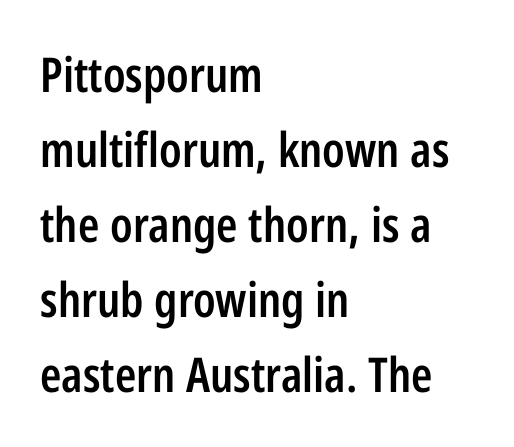
The image shows 48 px semibold, condensed sans-serif type, upright; set left-aligned, normal line spacing (1.56x), normal letter spacing, not underlined; low stroke contrast and a medium x-height.
